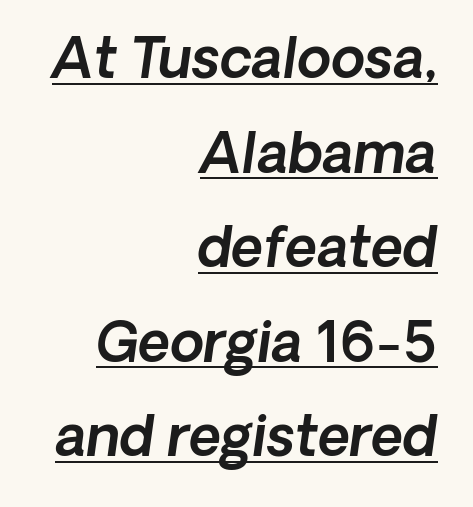
The image shows 55 px text type, italic (leaning right); set right-aligned, line spacing 1.72x, normal letter spacing, underlined; a medium x-height.
